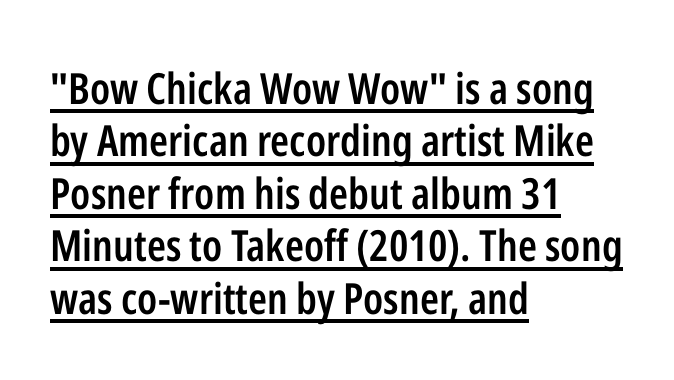
The image shows 43 px semibold, condensed sans-serif type, upright; set left-aligned, line spacing 1.22x, normal letter spacing, underlined; low stroke contrast and a medium x-height.
